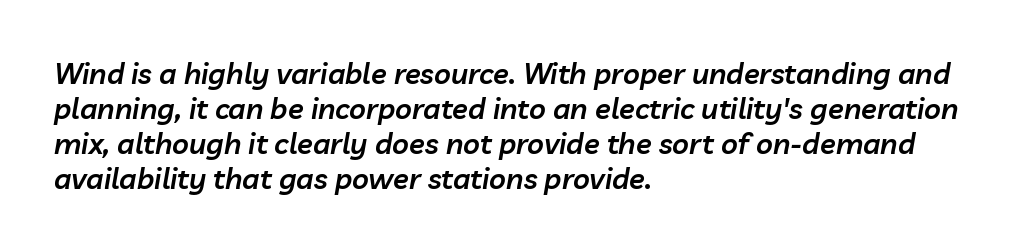
The image shows 29 px semibold type, italic (leaning right); set left-aligned, line spacing 1.21x, normal letter spacing, not underlined; low stroke contrast and a medium x-height.
